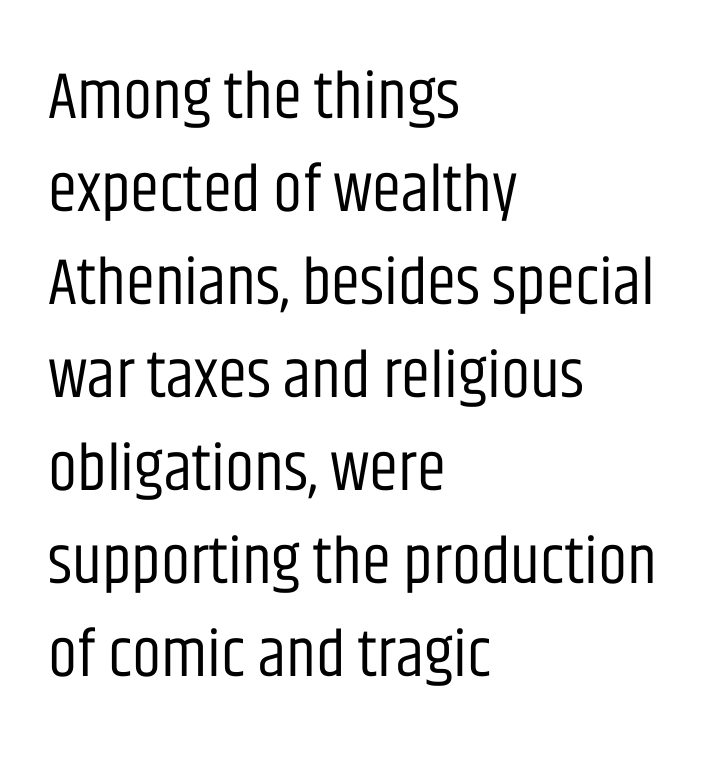
{"serif": "no", "italic": "no", "bold": "no", "weight": "regular", "width": "condensed", "stroke_contrast": "low", "x_height": "large", "monospaced": "no", "underline": "no", "align": "left", "line_spacing": "normal", "line_spacing_ratio": 1.41, "letter_spacing": "normal", "letter_spacing_em": 0.0, "glyph_px": 66}
